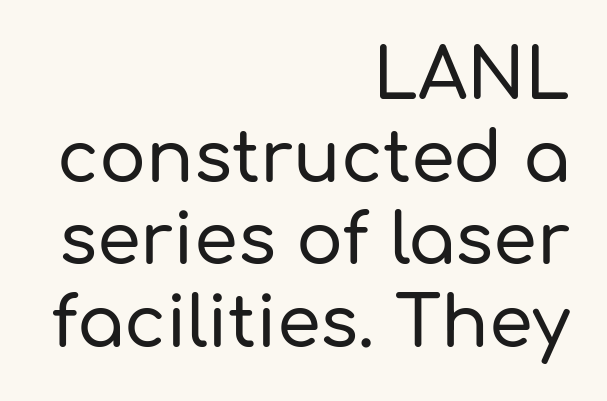
Reading down the block, your eye finds every line finishing at a fixed right position. Nope, not italic — everything's standing straight. Clear beneath every line of the passage. Looks like regular typesetting: each glyph gets only the width it needs. The gaps between neighbouring characters are ordinary and unremarkable. Are there feet on the stems? There aren't — it's a sans.
